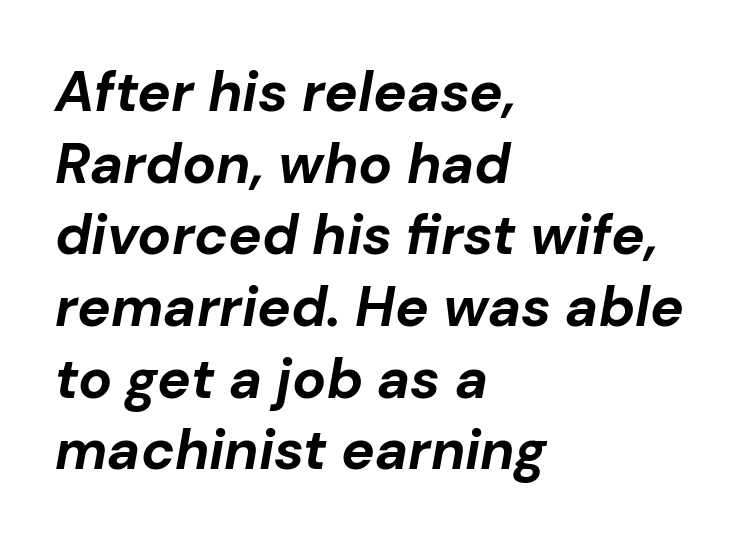
Q: Is the text bold? A: Yes.
Q: Is the text italic (slanted)? A: Yes, it leans right by about 10 degrees.
Q: Is the text underlined? A: No.
Q: How is the paragraph aligned? A: Left-aligned.
Q: Is the spacing between letters normal or unusually wide? A: Normal.
Q: Is the spacing between lines tight, normal or loose? A: Normal.
Q: Width (condensed, normal, or wide)? A: Normal.
Q: Stroke contrast? A: Low.
Q: x-height? A: Medium.
Q: Monospaced? A: No.
